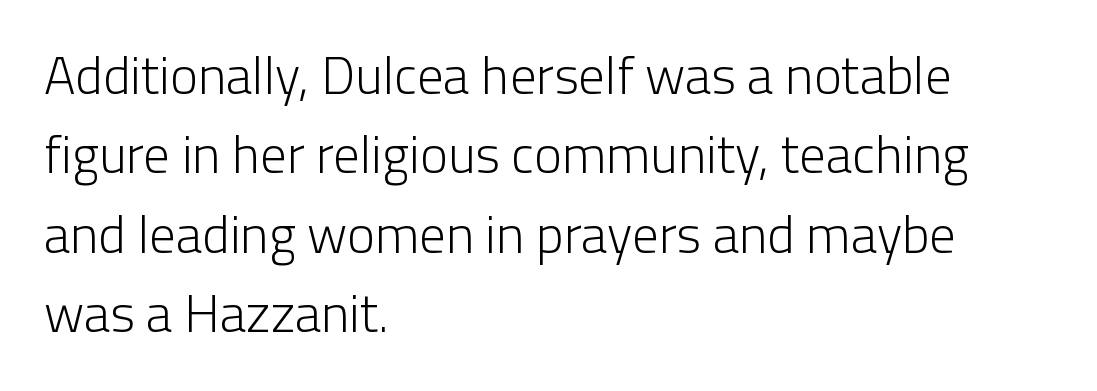
Q: Is the text bold? A: No.
Q: Is the text italic (slanted)? A: No, it is upright.
Q: Is the typeface a serif or a sans-serif typeface? A: Sans-serif.
Q: Is the text underlined? A: No.
Q: How is the paragraph aligned? A: Left-aligned.
Q: Is the spacing between letters normal or unusually wide? A: Normal.
Q: Is the spacing between lines tight, normal or loose? A: Normal.
Q: Width (condensed, normal, or wide)? A: Normal.
Q: Stroke contrast? A: Low.
Q: x-height? A: Medium.
Q: Monospaced? A: No.
